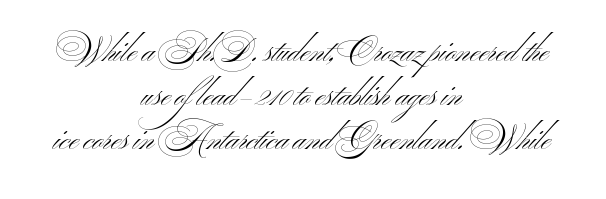
Q: Is the text bold? A: No.
Q: Is the typeface a serif or a sans-serif typeface? A: Sans-serif.
Q: Is the text underlined? A: No.
Q: How is the paragraph aligned? A: Centered.
Q: Is the spacing between letters normal or unusually wide? A: Normal.
Q: Is the spacing between lines tight, normal or loose? A: Normal.
Q: Width (condensed, normal, or wide)? A: Wide.
Q: Stroke contrast? A: Medium.
Q: x-height? A: Small.
Q: Monospaced? A: No.
